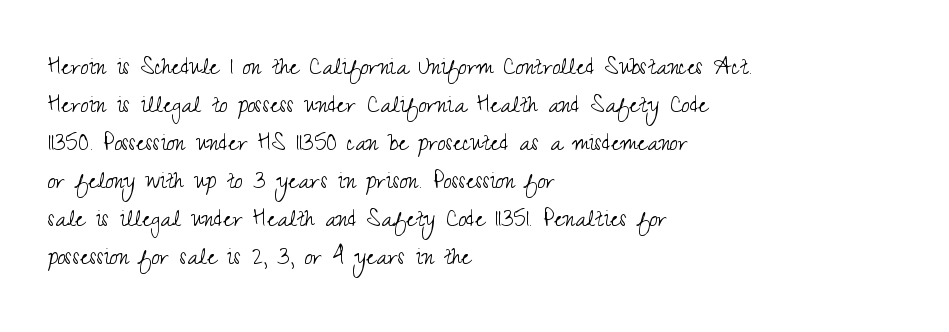
The passage shown is typed in a proportional face where columns would drift. No extra ink here — the face is not bold. This is sans-serif lettering, the kind often seen on screens and signage. Type without underlining. Whoever set this chose a conventional vertical rhythm. Line beginnings align vertically; line endings do not.
